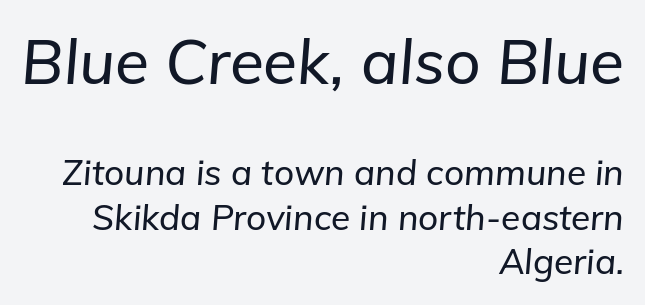
The image shows 62 px text type, italic (leaning right); set right-aligned, normal line spacing (1.27x), normal letter spacing, not underlined; the first (top) block is 1.77x larger; low stroke contrast and a medium x-height.
